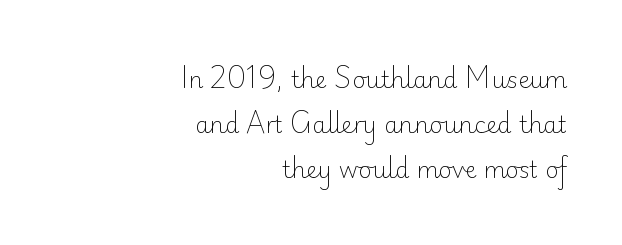
The image shows 23 px text type, upright; set right-aligned, loose line spacing (1.95x), normal letter spacing, not underlined.
